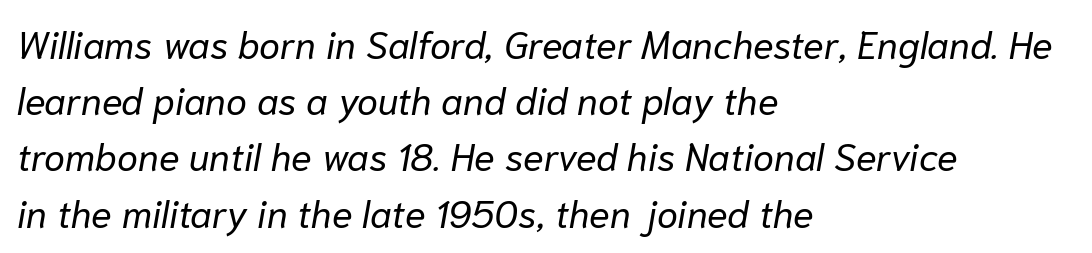
The glyphs are unaccompanied by any horizontal stroke below them. Does the copy run flush right? No — it runs flush left. The face used here has a pronounced slope to its letters. How are the letters spaced? Ordinarily, with no added tracking. Spacing verdict: proportional, widths tailored to each character.
